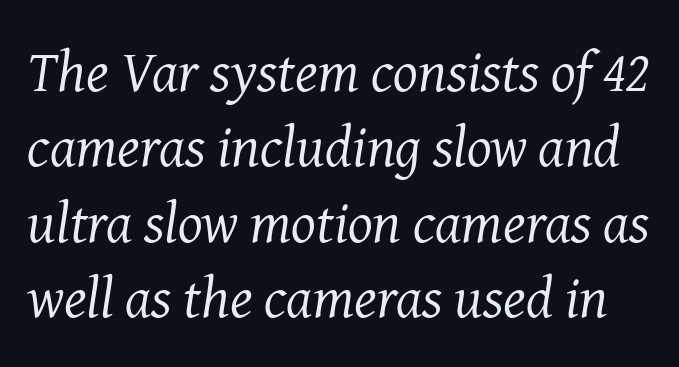
{"serif": "yes", "italic": "yes", "lean": "right", "slant_degrees": 8, "bold": "no", "weight": "regular", "width": "normal", "stroke_contrast": "medium", "x_height": "medium", "monospaced": "no", "underline": "no", "line_spacing": "normal", "line_spacing_ratio": 1.3, "letter_spacing": "normal", "letter_spacing_em": 0.0, "glyph_px": 58}
